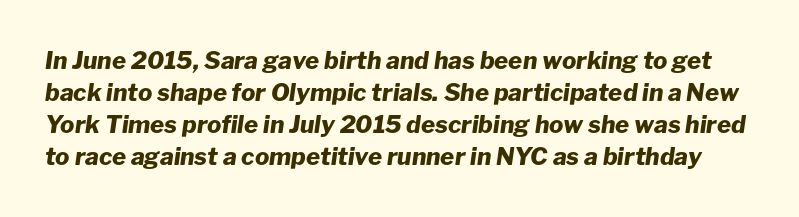
{"italic": "yes", "lean": "right", "slant_degrees": 8, "bold": "yes", "underline": "no", "line_spacing": "normal", "line_spacing_ratio": 1.34, "letter_spacing": "normal", "letter_spacing_em": 0.0, "glyph_px": 24}
